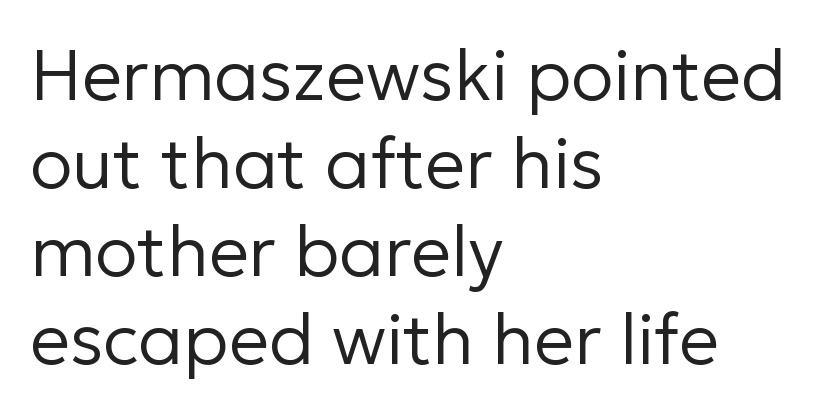
{"serif": "no", "italic": "no", "bold": "no", "weight": "regular", "width": "normal", "stroke_contrast": "low", "x_height": "medium", "monospaced": "no", "underline": "no", "align": "left", "line_spacing_ratio": 1.24, "letter_spacing": "normal", "letter_spacing_em": 0.0, "glyph_px": 71}
